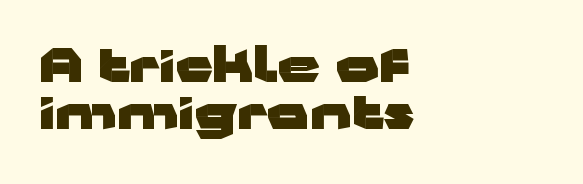
Q: Is the text bold? A: Yes.
Q: Is the text italic (slanted)? A: No, it is upright.
Q: Is the typeface a serif or a sans-serif typeface? A: Sans-serif.
Q: Is the text underlined? A: No.
Q: How is the paragraph aligned? A: Left-aligned.
Q: Is the spacing between letters normal or unusually wide? A: Normal.
Q: Is the spacing between lines tight, normal or loose? A: Tight.
Q: Width (condensed, normal, or wide)? A: Wide.
Q: Stroke contrast? A: Low.
Q: x-height? A: Medium.
Q: Monospaced? A: No.
